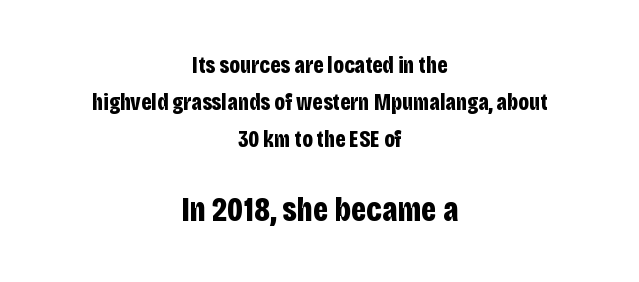
The type family on display is of the sans-serif kind. The letters stand upright; this is a roman face. No extra tracking has been applied to these lines. Clear beneath every line of the passage.
